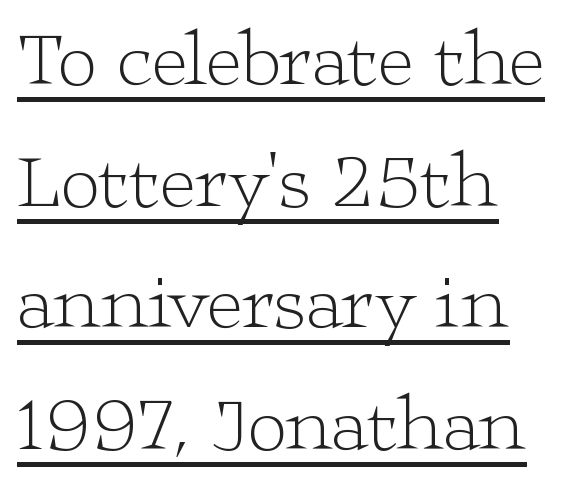
The image shows 78 px light, wide serif type, upright; set left-aligned, normal line spacing (1.56x), normal letter spacing, underlined; low stroke contrast and a medium x-height.
